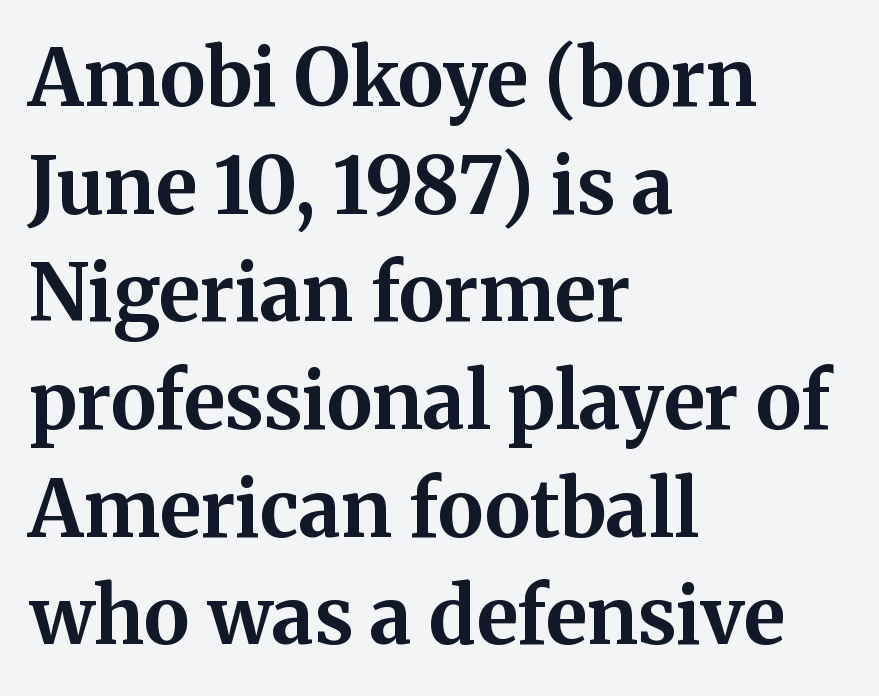
Q: Is the text bold? A: Yes.
Q: Is the text italic (slanted)? A: No, it is upright.
Q: Is the typeface a serif or a sans-serif typeface? A: Serif.
Q: Is the text underlined? A: No.
Q: How is the paragraph aligned? A: Left-aligned.
Q: Is the spacing between letters normal or unusually wide? A: Normal.
Q: Is the spacing between lines tight, normal or loose? A: Normal.
Q: Width (condensed, normal, or wide)? A: Normal.
Q: Stroke contrast? A: Medium.
Q: x-height? A: Medium.
Q: Monospaced? A: No.
